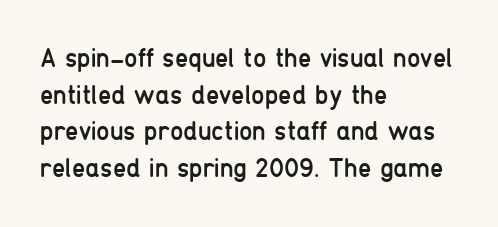
The image shows 27 px text type, upright; set left-aligned, normal line spacing (1.36x), normal letter spacing, not underlined.
